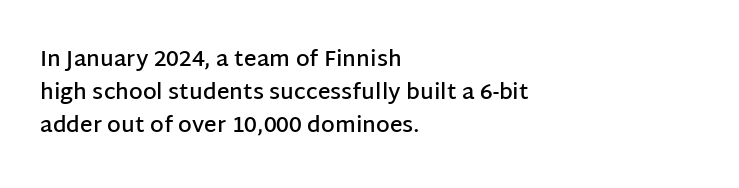
The words here are not underlined. Each new line begins a customary step beneath the previous one. These lines were composed using upright roman letters. In CSS terms this would be text-align: left. Compared with typical body copy, the letter spacing here is the same. This is the in-between weight designers call semibold or demi.
